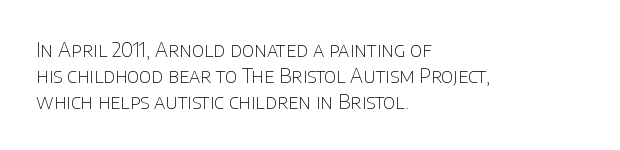
Q: Is the text bold? A: No.
Q: Is the text italic (slanted)? A: No, it is upright.
Q: Is the text underlined? A: No.
Q: How is the paragraph aligned? A: Left-aligned.
Q: Is the spacing between letters normal or unusually wide? A: Normal.
Q: Is the spacing between lines tight, normal or loose? A: Normal.
